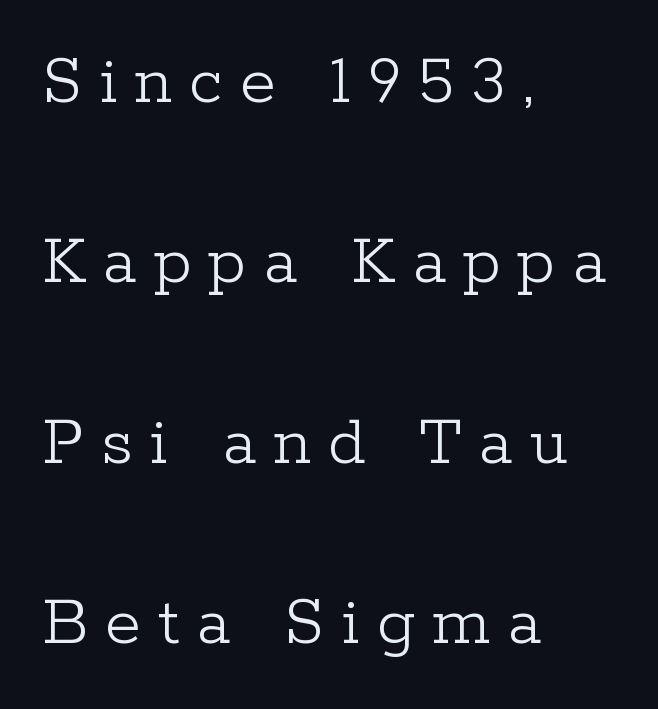
{"serif": "yes", "italic": "no", "bold": "no", "weight": "light", "width": "normal", "stroke_contrast": "low", "x_height": "medium", "monospaced": "no", "underline": "no", "align": "left", "line_spacing": "loose", "line_spacing_ratio": 2.47, "letter_spacing": "wide", "letter_spacing_em": 0.23, "glyph_px": 73}
